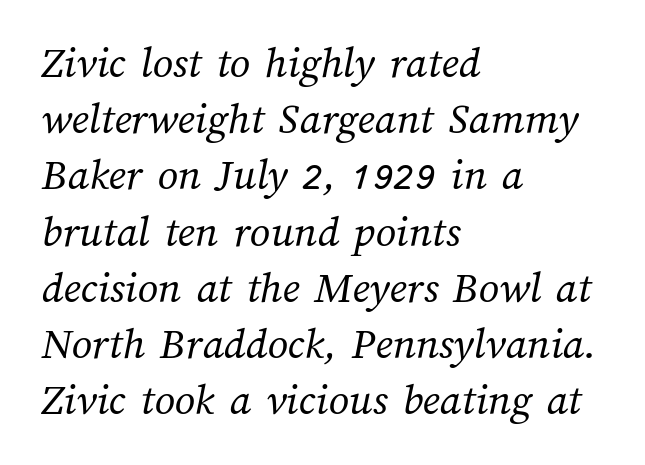
Q: Is the text bold? A: No.
Q: Is the text underlined? A: No.
Q: How is the paragraph aligned? A: Left-aligned.
Q: Is the spacing between letters normal or unusually wide? A: Normal.
Q: Is the spacing between lines tight, normal or loose? A: Normal.
Q: Width (condensed, normal, or wide)? A: Normal.
Q: Stroke contrast? A: Medium.
Q: x-height? A: Medium.
Q: Monospaced? A: No.
